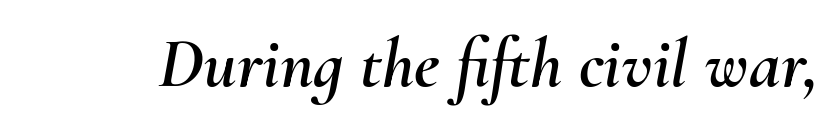
The image shows 71 px text type, italic (leaning right); set normal letter spacing, not underlined; medium stroke contrast and a small x-height.
